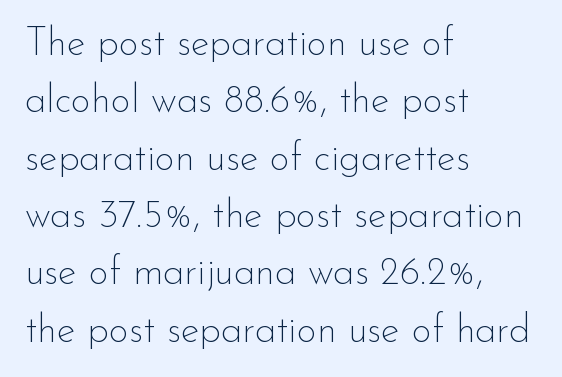
Q: Is the text bold? A: No.
Q: Is the text italic (slanted)? A: No, it is upright.
Q: Is the typeface a serif or a sans-serif typeface? A: Sans-serif.
Q: Is the text underlined? A: No.
Q: How is the paragraph aligned? A: Left-aligned.
Q: Is the spacing between letters normal or unusually wide? A: Normal.
Q: Is the spacing between lines tight, normal or loose? A: Normal.
Q: Width (condensed, normal, or wide)? A: Normal.
Q: Stroke contrast? A: Low.
Q: x-height? A: Small.
Q: Monospaced? A: No.
